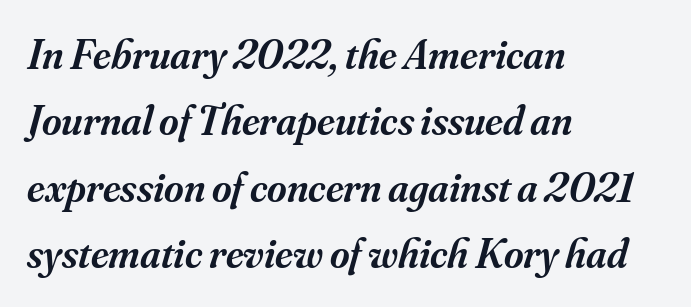
Weight check: semibold — heavier than regular, not quite bold. Successive baselines arrive at the customary interval. The rendering shows small feet on the letterforms — a serif design. The compositor pushed each line to the left boundary. How are the letters spaced? Ordinarily, with no added tracking. Would a proofreader flag this as italicized? Yes.
